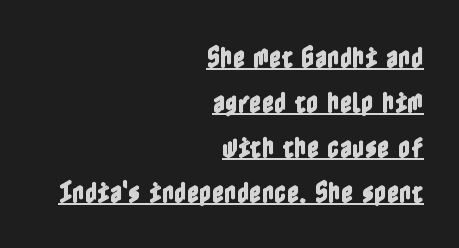
The image shows 24 px text type, upright; set right-aligned, line spacing 1.87x, normal letter spacing, underlined.
